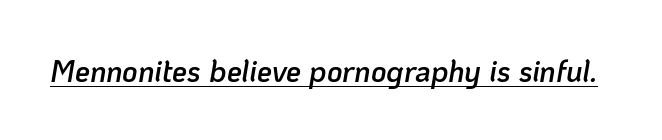
Looks like regular typesetting: each glyph gets only the width it needs. Each line of the rendering has a horizontal stroke beneath the glyphs. Emphasis-style slanted type is in use. Semibold letterforms, between regular and bold.
